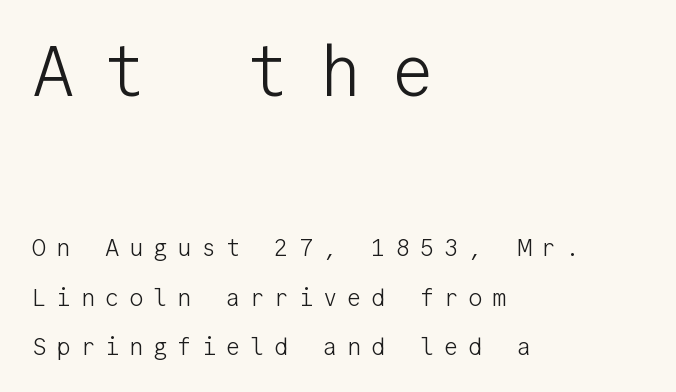
Unbolded letterforms with no extra heft. Only glyphs here, with clear space below each row. Type style note: lacks serifs. A student would call this left alignment; a typographer would say flush left, rag right. Airy leading. Do the characters align in a grid? Yes, the font is monospaced.
